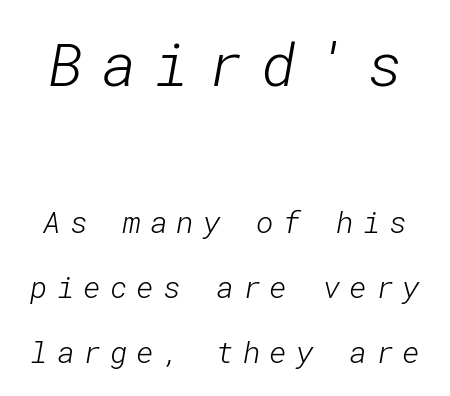
Q: Is the text bold? A: No.
Q: Is the typeface a serif or a sans-serif typeface? A: Sans-serif.
Q: Is the text underlined? A: No.
Q: Is the spacing between letters normal or unusually wide? A: Unusually wide.
Q: Is the spacing between lines tight, normal or loose? A: Loose.
Q: Which block of text is set in a larger size, the first (top) or the second (bottom)? A: The first (top) one.
Q: Width (condensed, normal, or wide)? A: Normal.
Q: Stroke contrast? A: Low.
Q: x-height? A: Medium.
